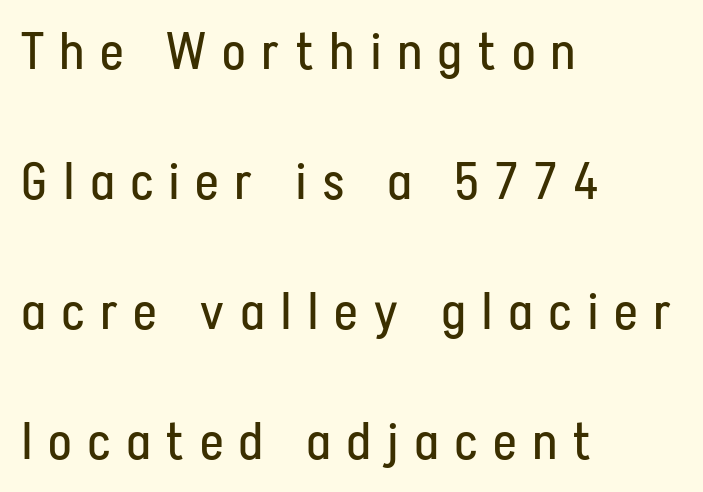
Q: Is the text bold? A: No.
Q: Is the text italic (slanted)? A: No, it is upright.
Q: Is the typeface a serif or a sans-serif typeface? A: Sans-serif.
Q: Is the text underlined? A: No.
Q: How is the paragraph aligned? A: Left-aligned.
Q: Is the spacing between letters normal or unusually wide? A: Unusually wide.
Q: Is the spacing between lines tight, normal or loose? A: Loose.
Q: Width (condensed, normal, or wide)? A: Condensed.
Q: Stroke contrast? A: Low.
Q: x-height? A: Medium.
Q: Monospaced? A: No.
